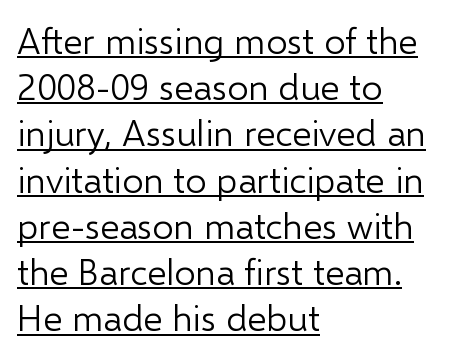
Q: Is the text bold? A: No.
Q: Is the text italic (slanted)? A: No, it is upright.
Q: Is the typeface a serif or a sans-serif typeface? A: Sans-serif.
Q: Is the text underlined? A: Yes.
Q: How is the paragraph aligned? A: Left-aligned.
Q: Is the spacing between letters normal or unusually wide? A: Normal.
Q: Is the spacing between lines tight, normal or loose? A: Normal.
Q: Width (condensed, normal, or wide)? A: Normal.
Q: Stroke contrast? A: Low.
Q: x-height? A: Medium.
Q: Monospaced? A: No.
